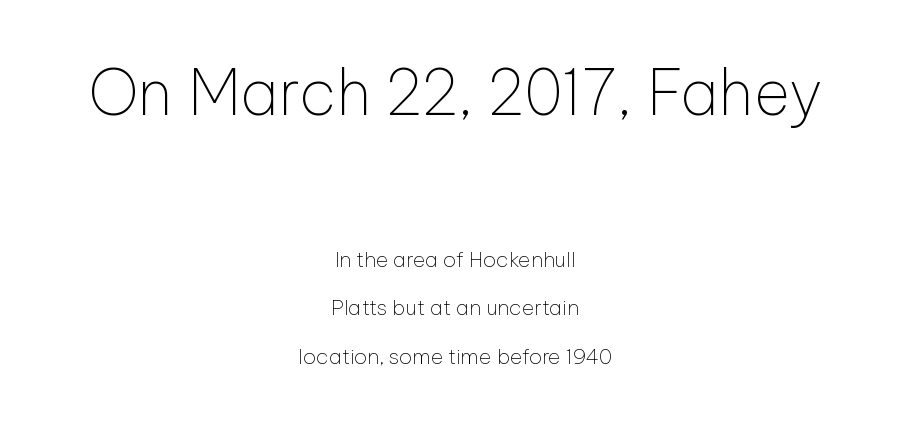
The axis of the letterforms is exactly vertical. Nobody touched the tracking dial on this one. Any mark beneath the type? The region is blank. Spacing verdict: proportional, widths tailored to each character. The composition opens big and finishes small. The block of text is sparse from top to bottom, with ample space between rows.
